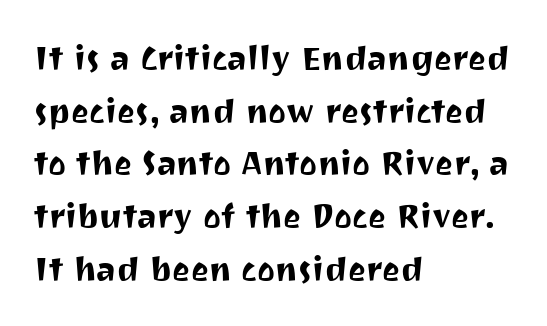
The image shows 34 px sans-serif type, upright; set left-aligned, normal line spacing (1.55x), normal letter spacing, not underlined; medium stroke contrast and a medium x-height.
